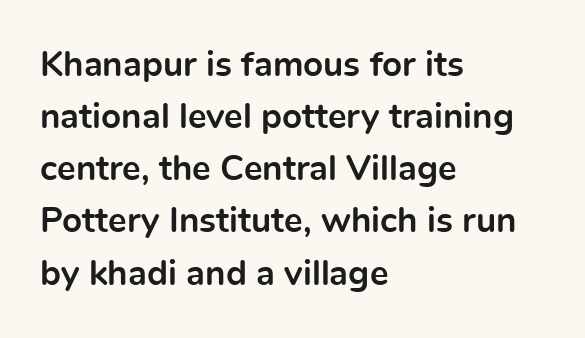
{"serif": "no", "italic": "no", "bold": "yes", "weight": "bold", "width": "normal", "x_height": "medium", "monospaced": "no", "underline": "no", "align": "left", "line_spacing": "normal", "line_spacing_ratio": 1.49, "letter_spacing": "normal", "letter_spacing_em": 0.0, "glyph_px": 35}
